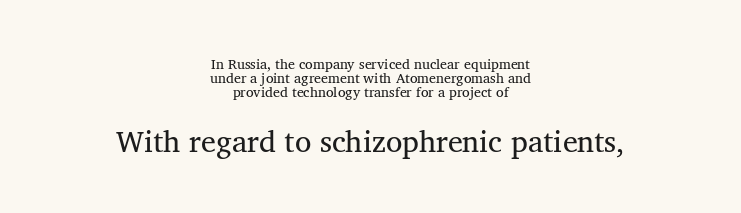
Q: Is the text bold? A: No.
Q: Is the text italic (slanted)? A: No, it is upright.
Q: Is the typeface a serif or a sans-serif typeface? A: Serif.
Q: Is the text underlined? A: No.
Q: How is the paragraph aligned? A: Centered.
Q: Is the spacing between letters normal or unusually wide? A: Normal.
Q: Is the spacing between lines tight, normal or loose? A: Tight.
Q: Which block of text is set in a larger size, the first (top) or the second (bottom)? A: The second (bottom) one.
Q: Width (condensed, normal, or wide)? A: Normal.
Q: Stroke contrast? A: Medium.
Q: x-height? A: Medium.
Q: Monospaced? A: No.
